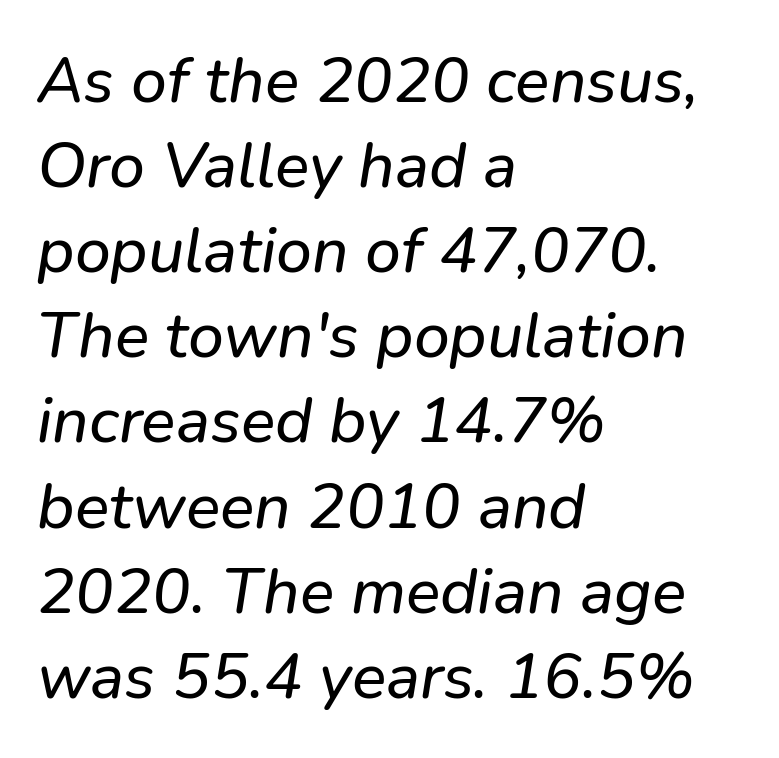
The image shows 64 px text type, italic (leaning right); set left-aligned, normal line spacing (1.33x), normal letter spacing, not underlined; low stroke contrast and a medium x-height.
